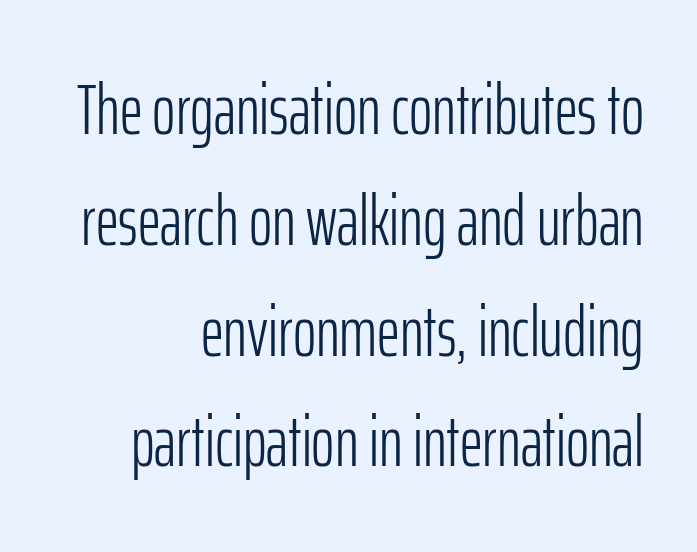
Type style note: lacks serifs. Each new line begins a customary step beneath the previous one. Here the designer chose a conventional face with non-uniform glyph widths. It's the straight-up-and-down kind of type. The rag falls on the left side of this text block. Think standard paragraph weight, or any step lighter than that.
